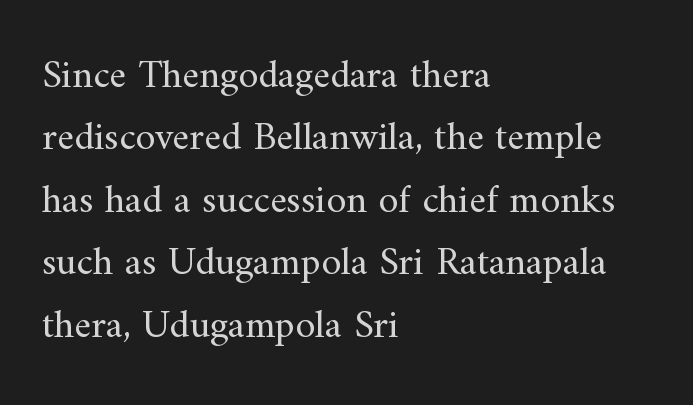
The image shows 40 px regular-weight serif type, upright; set left-aligned, normal line spacing (1.56x), normal letter spacing, not underlined; medium stroke contrast and a small x-height.
